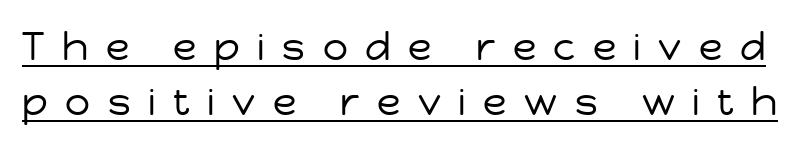
Leading matches the norm, producing a regular column. No chunkiness to these letters — they're not bold. The lettering stays uniformly vertical, giving the passage a roman look. The horizontal fit of the characters is loose and conspicuously gappy. This rendering features underlined lettering. The letters carry no serifs — their stems end cleanly without finishing strokes.
